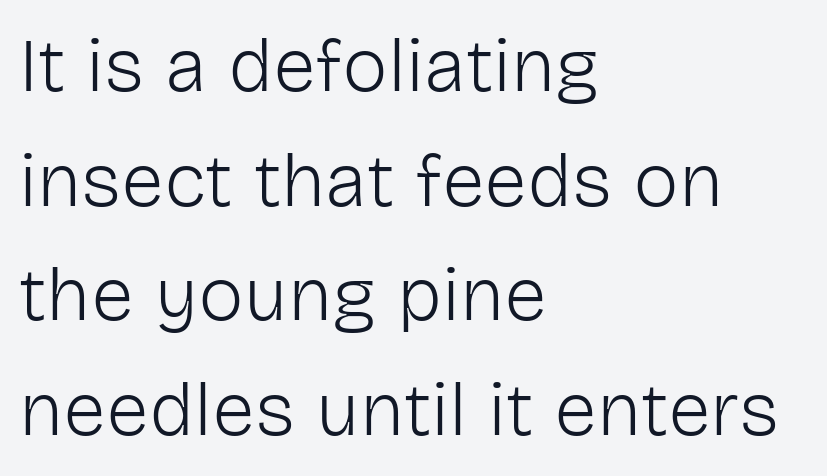
Q: Is the text bold? A: No.
Q: Is the text italic (slanted)? A: No, it is upright.
Q: Is the typeface a serif or a sans-serif typeface? A: Sans-serif.
Q: Is the text underlined? A: No.
Q: How is the paragraph aligned? A: Left-aligned.
Q: Is the spacing between letters normal or unusually wide? A: Normal.
Q: Is the spacing between lines tight, normal or loose? A: Normal.
Q: Width (condensed, normal, or wide)? A: Normal.
Q: Stroke contrast? A: Low.
Q: x-height? A: Medium.
Q: Monospaced? A: No.
